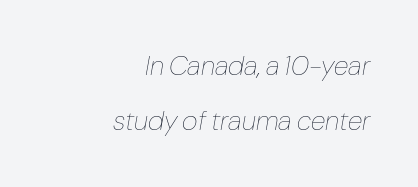
The image shows 27 px text type, italic (leaning right); set right-aligned, loose line spacing (2.02x), normal letter spacing, not underlined.
